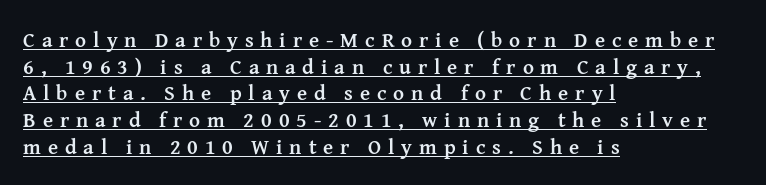
The image shows 21 px bold type, upright; set left-aligned, normal line spacing (1.27x), unusually wide letter spacing (+0.33 em), underlined.
